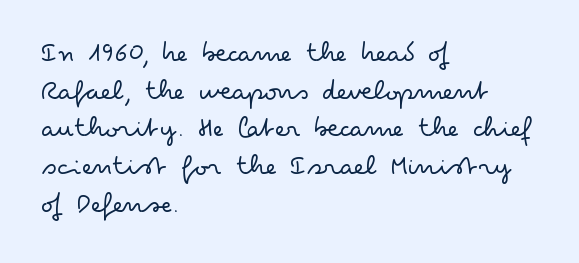
The image shows 29 px light, wide sans-serif type, upright; set left-aligned, normal line spacing (1.3x), normal letter spacing, not underlined; low stroke contrast and a small x-height.
